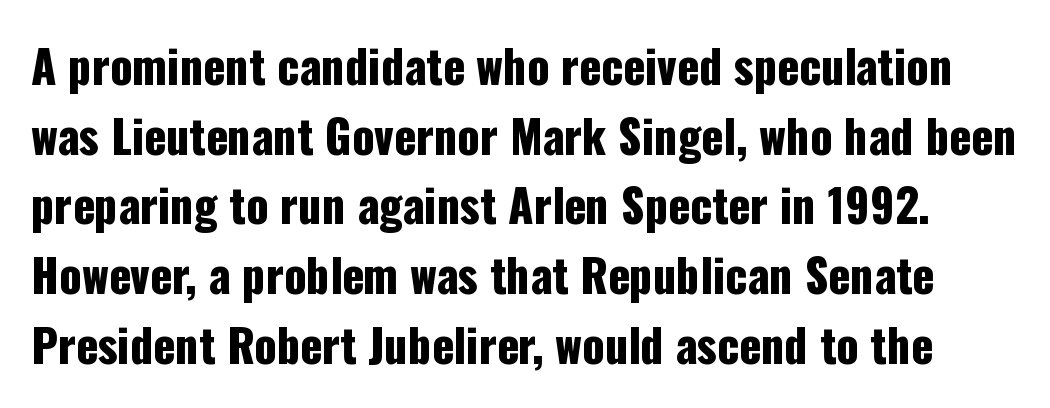
The image shows 45 px condensed sans-serif type, upright; set normal line spacing (1.55x), normal letter spacing, not underlined; low stroke contrast and a medium x-height.
